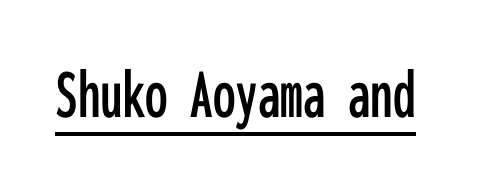
Q: Is the text italic (slanted)? A: No, it is upright.
Q: Is the typeface a serif or a sans-serif typeface? A: Sans-serif.
Q: Is the text underlined? A: Yes.
Q: Is the spacing between letters normal or unusually wide? A: Normal.
Q: Width (condensed, normal, or wide)? A: Condensed.
Q: Stroke contrast? A: Low.
Q: x-height? A: Medium.
Q: Monospaced? A: Yes.
